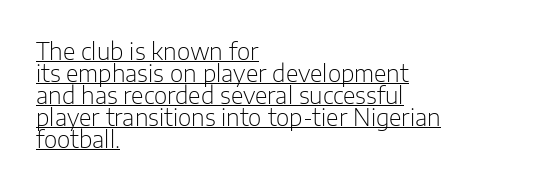
Style check: upright. The passage shown has conventional tracking throughout. You could barely slide anything between these rows. The typesetting does not lean heavy: it is not bold. A baseline rule has been typeset under these characters.
